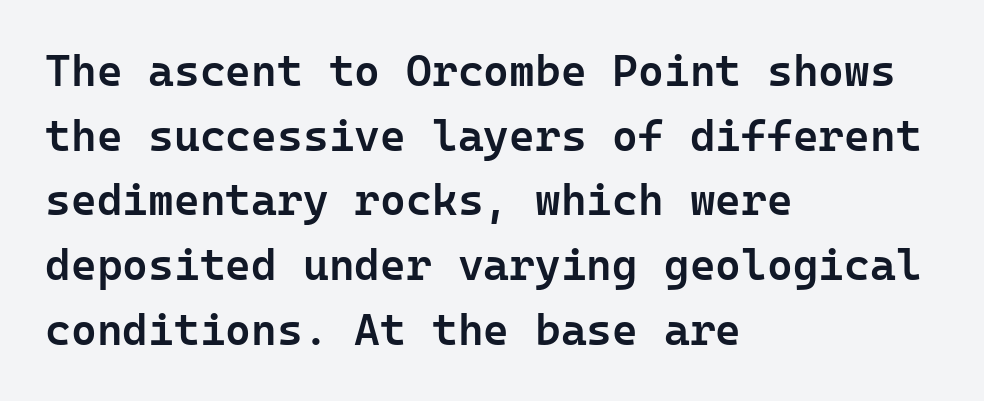
{"serif": "no", "italic": "no", "bold": "semi", "weight": "semibold", "width": "normal", "stroke_contrast": "low", "x_height": "medium", "underline": "no", "align": "left", "line_spacing": "normal", "line_spacing_ratio": 1.47, "letter_spacing": "normal", "letter_spacing_em": 0.0, "glyph_px": 44}
